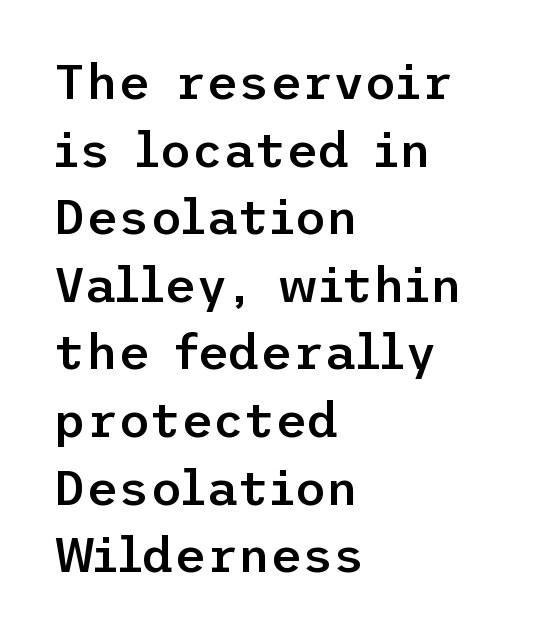
{"serif": "no", "italic": "no", "bold": "semi", "weight": "semibold", "width": "normal", "stroke_contrast": "low", "x_height": "medium", "underline": "no", "align": "left", "line_spacing": "normal", "line_spacing_ratio": 1.38, "letter_spacing": "normal", "letter_spacing_em": 0.0, "glyph_px": 49}
